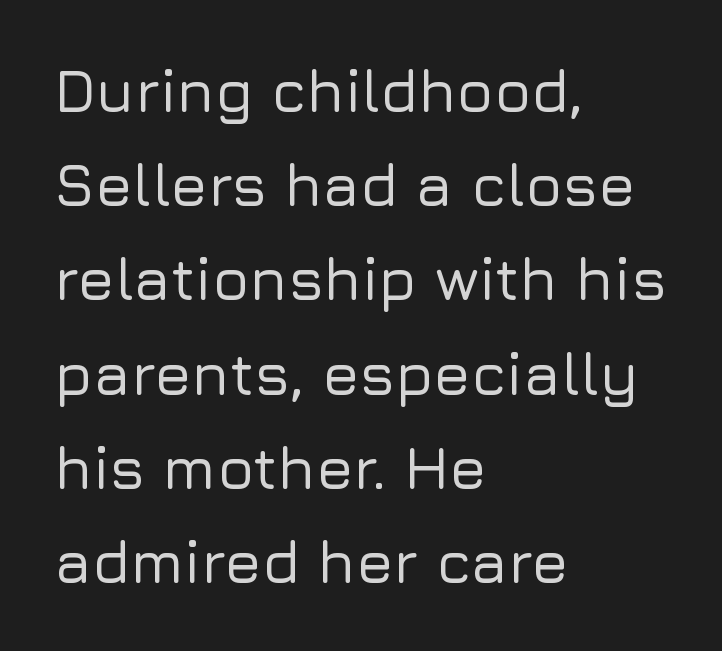
Q: Is the text italic (slanted)? A: No, it is upright.
Q: Is the typeface a serif or a sans-serif typeface? A: Sans-serif.
Q: Is the text underlined? A: No.
Q: How is the paragraph aligned? A: Left-aligned.
Q: Is the spacing between letters normal or unusually wide? A: Normal.
Q: Is the spacing between lines tight, normal or loose? A: Normal.
Q: Width (condensed, normal, or wide)? A: Normal.
Q: Stroke contrast? A: Low.
Q: x-height? A: Medium.
Q: Monospaced? A: No.
